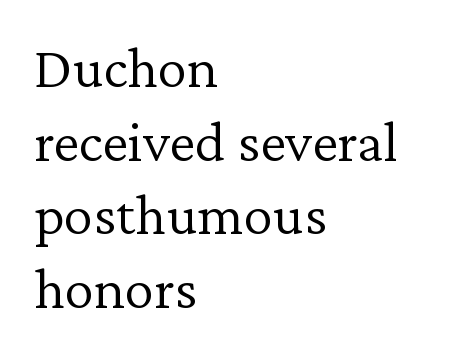
The passage shown is typed in a proportional face where columns would drift. Evenly set lines give the paragraph a standard silhouette. Bare-footed words on every line. When letters stand straight like this, we call the style roman or upright. The line texture is even and compact thanks to regular tracking. Line beginnings align vertically; line endings do not.
